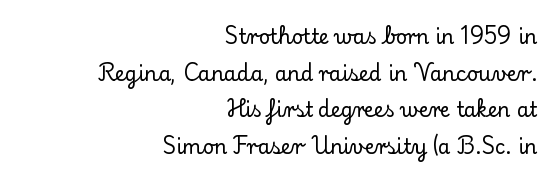
Q: Is the text italic (slanted)? A: No, it is upright.
Q: Is the text underlined? A: No.
Q: How is the paragraph aligned? A: Right-aligned.
Q: Is the spacing between letters normal or unusually wide? A: Normal.
